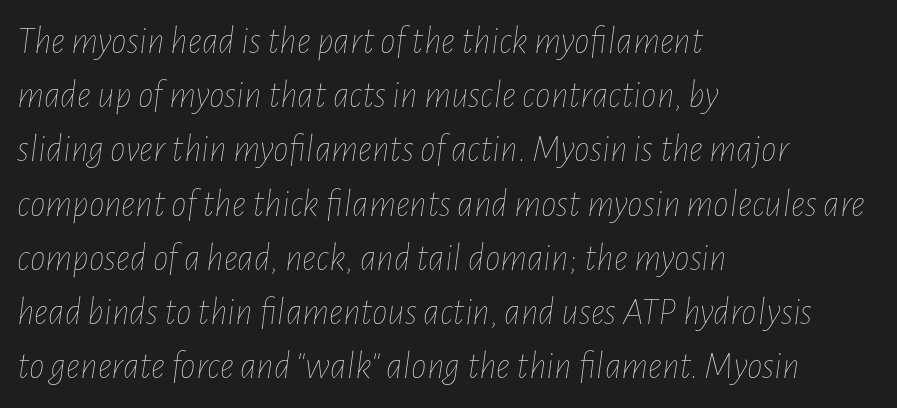
The passage shown leans; its letterforms are oblique. Alignment: flush left. Check under the words: just untouched page. Each word holds together tightly as a unit, with standard inter-letter gaps. Proportional: the letters do not fall into vertical columns.
